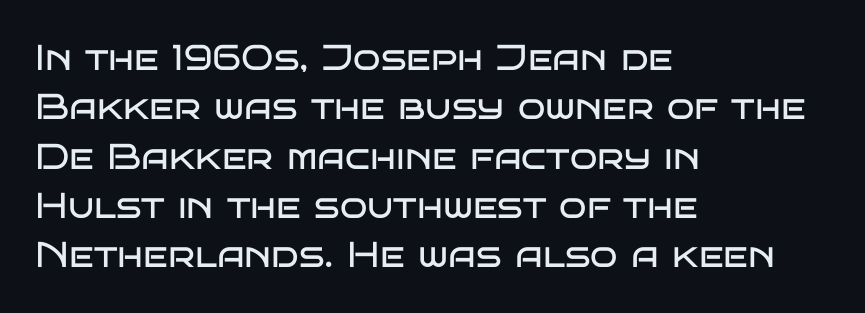
The image shows 36 px regular-weight, wide sans-serif type, upright; set left-aligned, normal line spacing (1.37x), normal letter spacing, not underlined; low stroke contrast and a large x-height.
